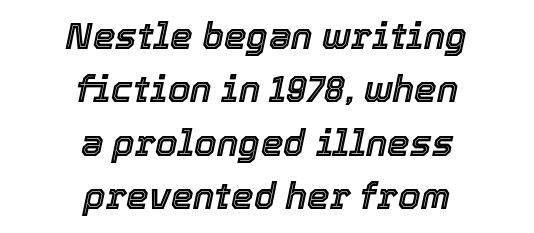
{"italic": "yes", "lean": "right", "slant_degrees": 12, "width": "normal", "x_height": "medium", "monospaced": "no", "underline": "no", "align": "center", "line_spacing": "normal", "line_spacing_ratio": 1.48, "letter_spacing": "normal", "letter_spacing_em": 0.0, "glyph_px": 36}
